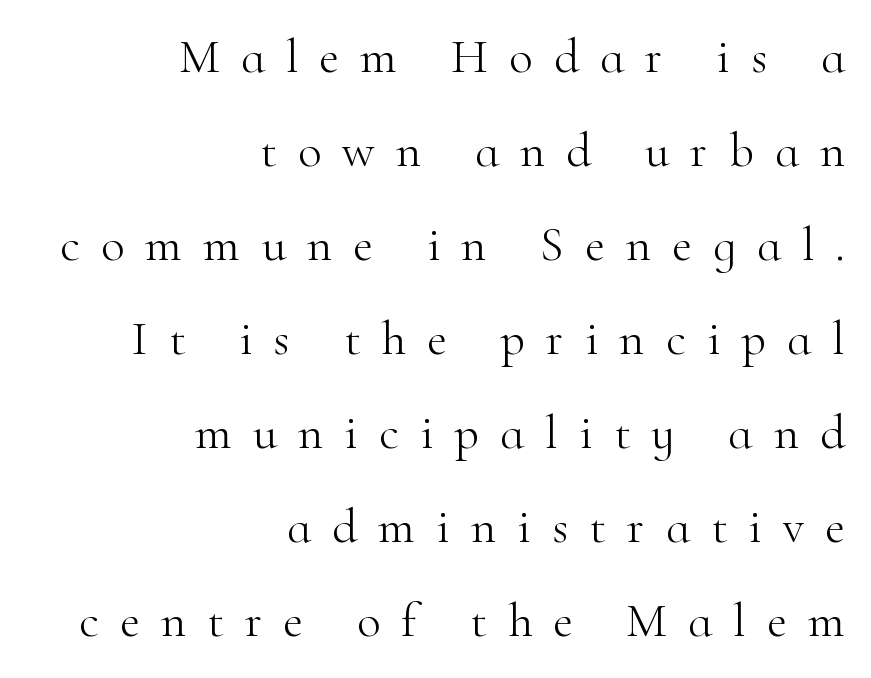
Casual observation: everything's shoved over to the right. The type is letterspaced generously, with wide tracking. The letters carry serifs — small finishing strokes at the ends of their stems. Honestly, there is no underline to notice here at all. Leading is clearly above the norm, producing a sparse column. Here the designer chose a conventional face with non-uniform glyph widths.
